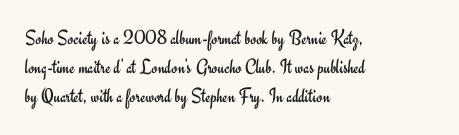
{"bold": "no", "underline": "no", "align": "left", "line_spacing": "normal", "line_spacing_ratio": 1.38, "letter_spacing": "normal", "letter_spacing_em": 0.0, "glyph_px": 21}
